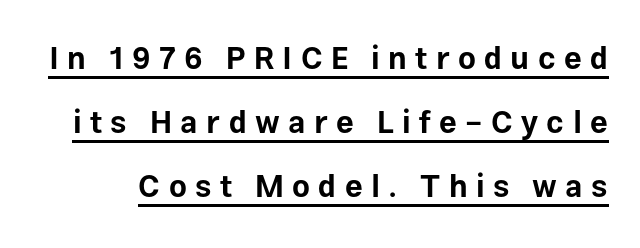
The image shows 31 px bold sans-serif type, upright; set loose line spacing (2.06x), unusually wide letter spacing (+0.27 em), underlined; low stroke contrast and a medium x-height.
